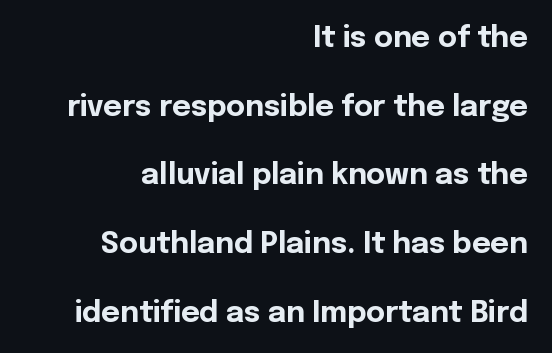
The image shows 29 px bold sans-serif type, upright; set right-aligned, loose line spacing (2.37x), normal letter spacing, not underlined; a medium x-height.
